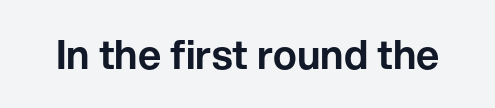
Q: Is the text italic (slanted)? A: No, it is upright.
Q: Is the typeface a serif or a sans-serif typeface? A: Sans-serif.
Q: Is the text underlined? A: No.
Q: Is the spacing between letters normal or unusually wide? A: Normal.
Q: Width (condensed, normal, or wide)? A: Normal.
Q: Stroke contrast? A: Low.
Q: x-height? A: Medium.
Q: Monospaced? A: No.
